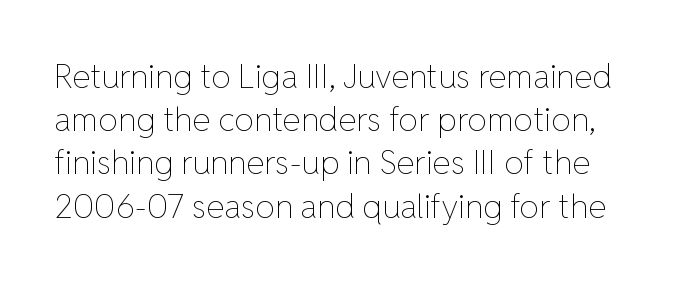
Upright lettering throughout. Whoever set this chose a conventional vertical rhythm. The face used here is proportionally spaced, like ordinary book or web type. The zone under the glyphs is completely vacant.
